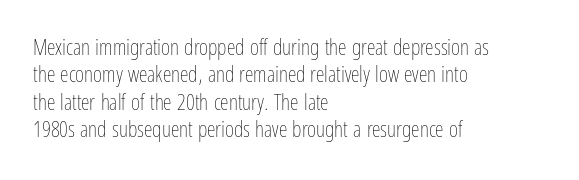
{"italic": "no", "bold": "no", "underline": "no", "align": "left", "line_spacing": "normal", "line_spacing_ratio": 1.25, "letter_spacing": "normal", "letter_spacing_em": 0.0, "glyph_px": 22}
